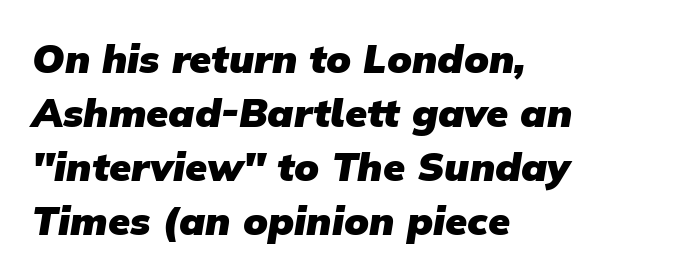
{"serif": "no", "bold": "yes", "weight": "heavy", "width": "normal", "stroke_contrast": "low", "x_height": "medium", "monospaced": "no", "underline": "no", "align": "left", "line_spacing": "normal", "line_spacing_ratio": 1.35, "letter_spacing": "normal", "letter_spacing_em": 0.0, "glyph_px": 40}
